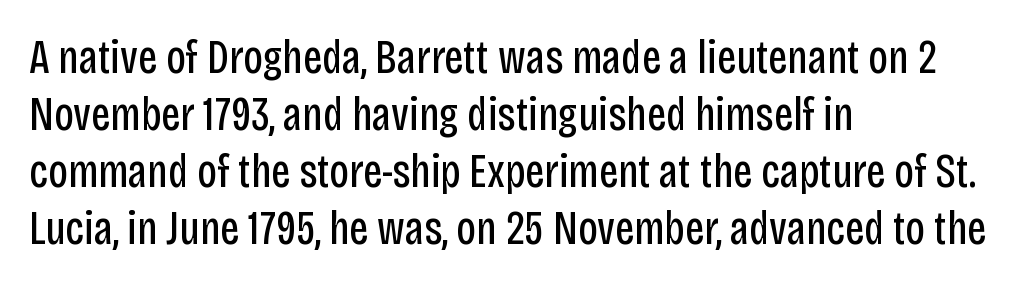
{"serif": "no", "italic": "no", "bold": "no", "weight": "regular", "width": "condensed", "stroke_contrast": "low", "x_height": "large", "monospaced": "no", "underline": "no", "align": "left", "line_spacing_ratio": 1.21, "letter_spacing": "normal", "letter_spacing_em": 0.0, "glyph_px": 47}
